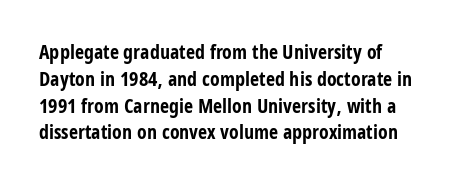
{"italic": "no", "bold": "yes", "underline": "no", "align": "left", "line_spacing": "normal", "line_spacing_ratio": 1.34, "letter_spacing": "normal", "letter_spacing_em": 0.0, "glyph_px": 20}
